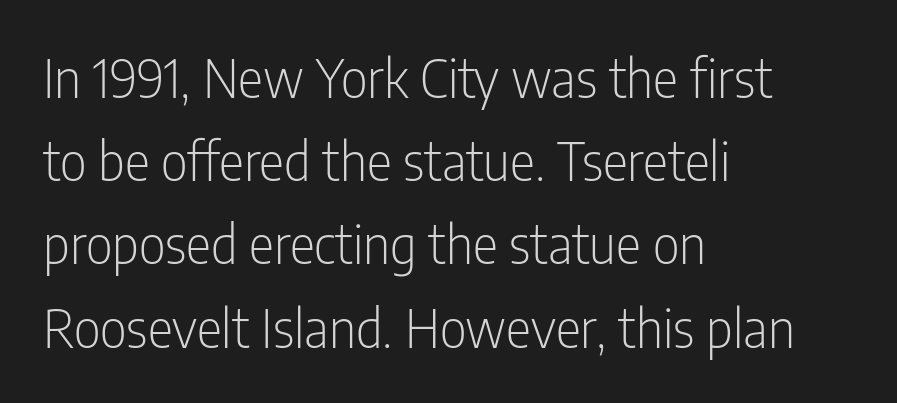
The image shows 53 px light, condensed sans-serif type, upright; set left-aligned, normal line spacing (1.57x), normal letter spacing, not underlined; low stroke contrast and a medium x-height.
